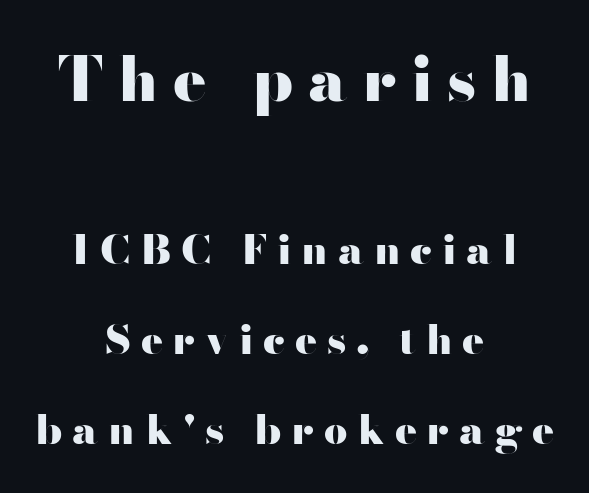
The image shows 62 px heavy, wide sans-serif type, upright; set centered, loose line spacing (2.2x), unusually wide letter spacing (+0.24 em), not underlined; the first (top) block is 1.51x larger; high stroke contrast and a small x-height.
